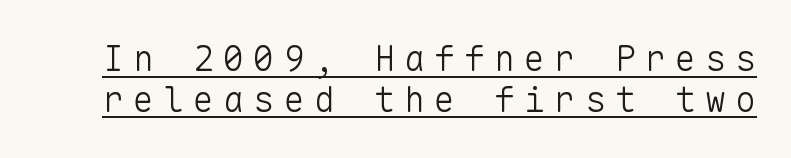
{"serif": "no", "italic": "no", "bold": "no", "weight": "light", "width": "normal", "stroke_contrast": "low", "x_height": "medium", "monospaced": "yes", "underline": "yes", "line_spacing_ratio": 1.16, "letter_spacing": "wide", "letter_spacing_em": 0.26, "glyph_px": 35}
